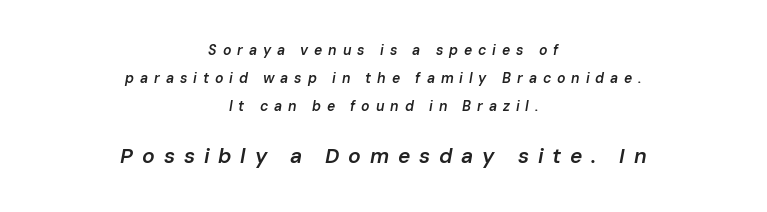
As a designer I'd log this as weight 600, semibold. The lines are quadded center. Compare the two chunks: the lower has the greater cap height. This block would shrink considerably if given ordinary leading; it's expanded now. This is oblique type, the kind used for emphasis or titles. Observe the wide spacing: letters keep a clear distance from each other.
